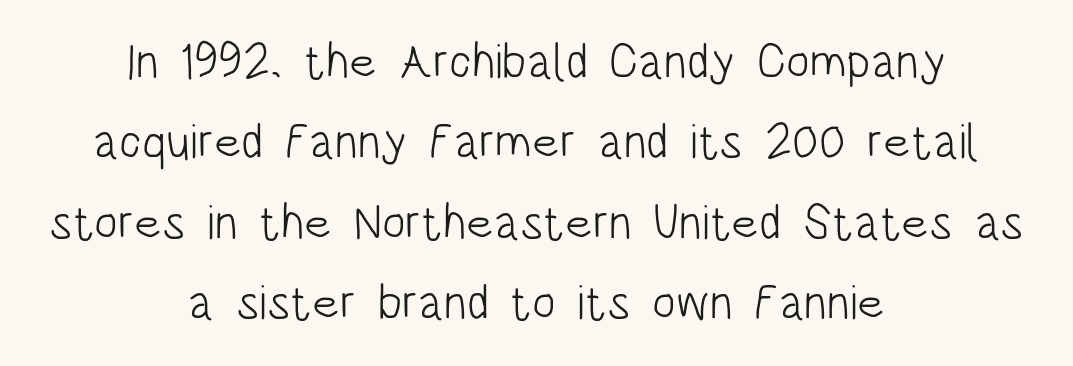
Q: Is the text bold? A: No.
Q: Is the text italic (slanted)? A: No, it is upright.
Q: Is the typeface a serif or a sans-serif typeface? A: Sans-serif.
Q: Is the text underlined? A: No.
Q: How is the paragraph aligned? A: Centered.
Q: Is the spacing between letters normal or unusually wide? A: Normal.
Q: Is the spacing between lines tight, normal or loose? A: Normal.
Q: Width (condensed, normal, or wide)? A: Condensed.
Q: Stroke contrast? A: Low.
Q: x-height? A: Large.
Q: Monospaced? A: No.
